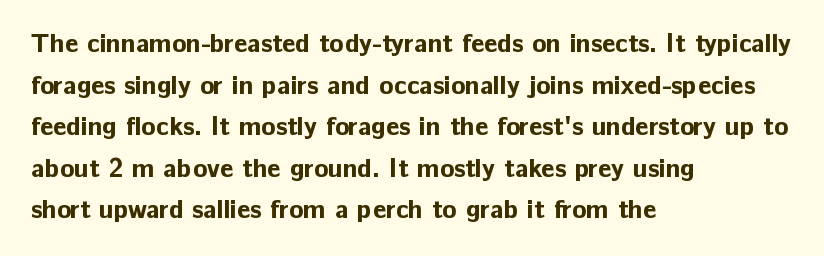
{"italic": "no", "bold": "yes", "underline": "no", "align": "left", "line_spacing": "normal", "line_spacing_ratio": 1.6, "letter_spacing": "normal", "letter_spacing_em": 0.0, "glyph_px": 26}
